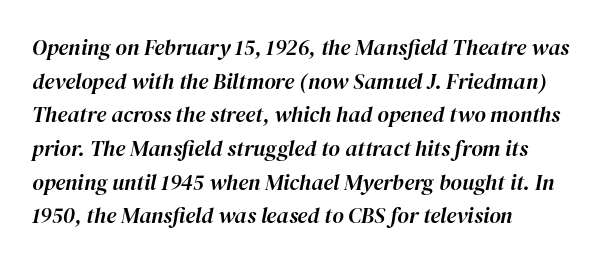
Q: Is the text italic (slanted)? A: Yes, it leans right by about 12 degrees.
Q: Is the text underlined? A: No.
Q: How is the paragraph aligned? A: Left-aligned.
Q: Is the spacing between letters normal or unusually wide? A: Normal.
Q: Is the spacing between lines tight, normal or loose? A: Normal.
